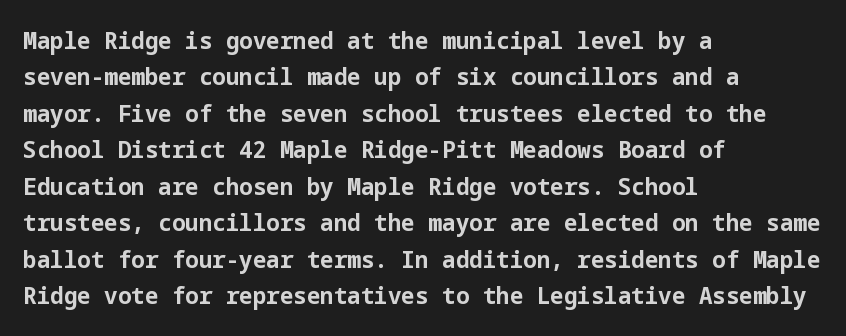
The image shows 24 px bold type, upright; set left-aligned, normal line spacing (1.52x), normal letter spacing, not underlined.
